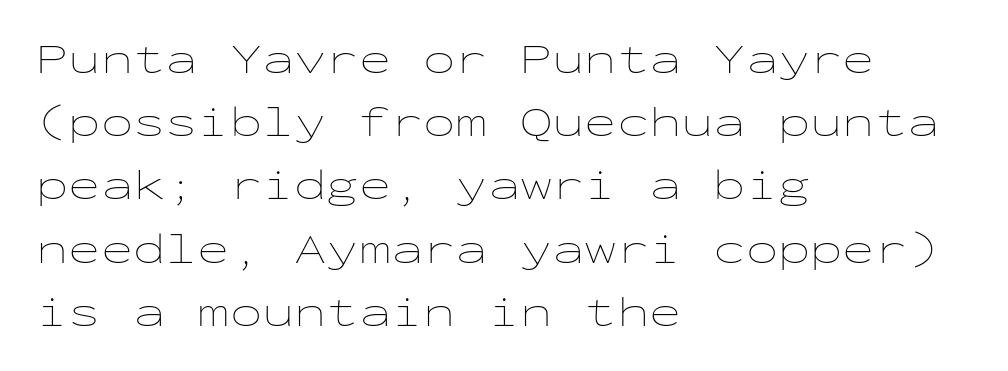
{"italic": "no", "bold": "no", "weight": "thin", "width": "wide", "stroke_contrast": "low", "x_height": "medium", "monospaced": "yes", "underline": "no", "align": "left", "line_spacing": "normal", "line_spacing_ratio": 1.47, "letter_spacing": "normal", "letter_spacing_em": 0.0, "glyph_px": 43}
